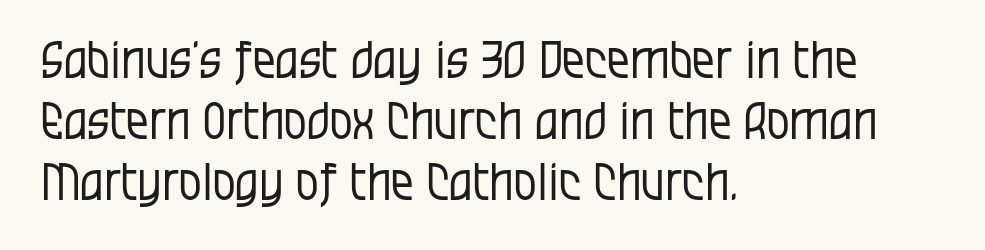
{"serif": "no", "italic": "no", "bold": "no", "weight": "regular", "width": "condensed", "stroke_contrast": "low", "x_height": "large", "monospaced": "no", "underline": "no", "align": "left", "line_spacing_ratio": 1.2, "letter_spacing": "normal", "letter_spacing_em": 0.0, "glyph_px": 51}
